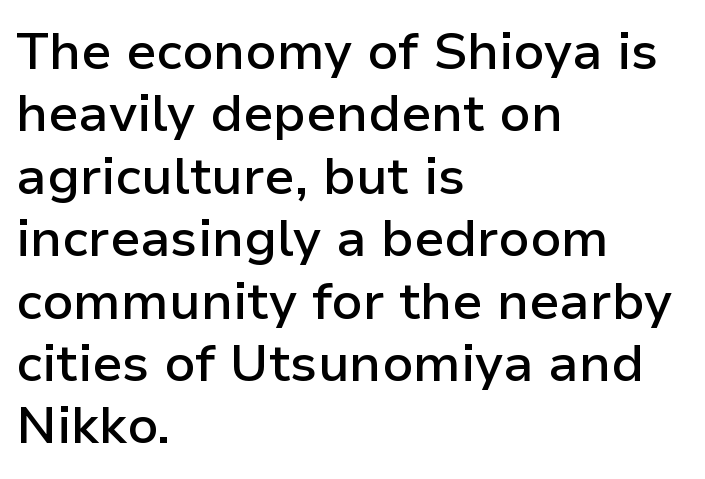
The image shows 52 px semibold sans-serif type, upright; set left-aligned, line spacing 1.2x, normal letter spacing, not underlined; low stroke contrast and a medium x-height.
